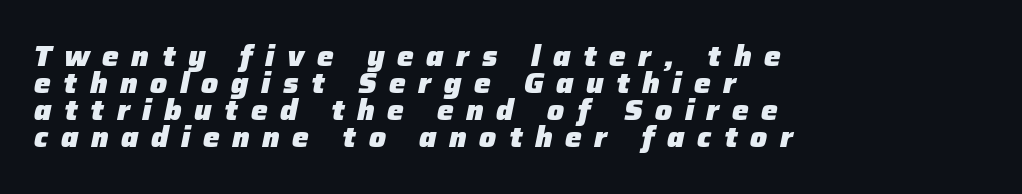
The image shows 28 px heavy type, italic (leaning right); set left-aligned, tight line spacing (0.96x), unusually wide letter spacing (+0.45 em), not underlined; low stroke contrast and a medium x-height.
